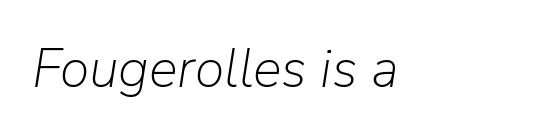
{"italic": "yes", "lean": "right", "slant_degrees": 9, "bold": "no", "weight": "light", "width": "normal", "stroke_contrast": "low", "x_height": "medium", "monospaced": "no", "underline": "no", "letter_spacing": "normal", "letter_spacing_em": 0.0, "glyph_px": 54}
